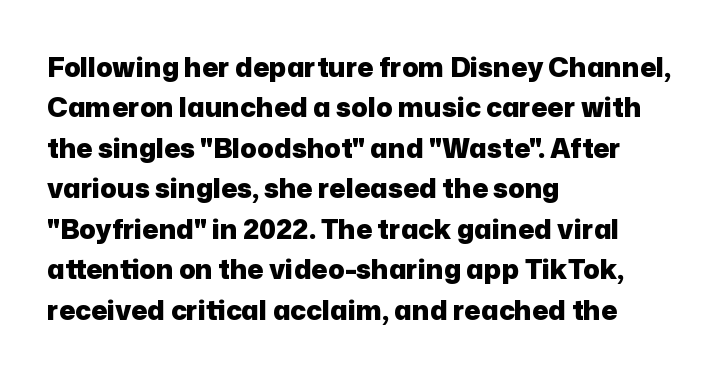
Q: Is the text bold? A: Yes.
Q: Is the text italic (slanted)? A: No, it is upright.
Q: Is the text underlined? A: No.
Q: How is the paragraph aligned? A: Left-aligned.
Q: Is the spacing between letters normal or unusually wide? A: Normal.
Q: Is the spacing between lines tight, normal or loose? A: Normal.
